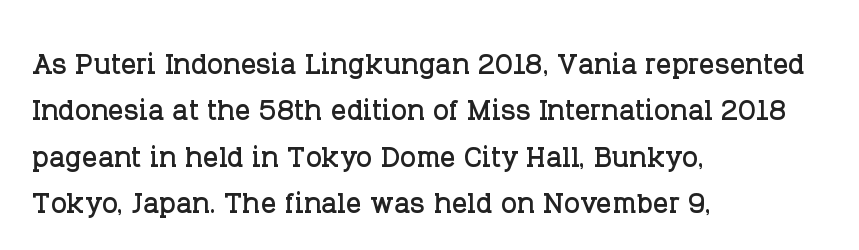
The image shows 38 px serif type, upright; set left-aligned, line spacing 1.22x, normal letter spacing, not underlined; low stroke contrast and a large x-height.
